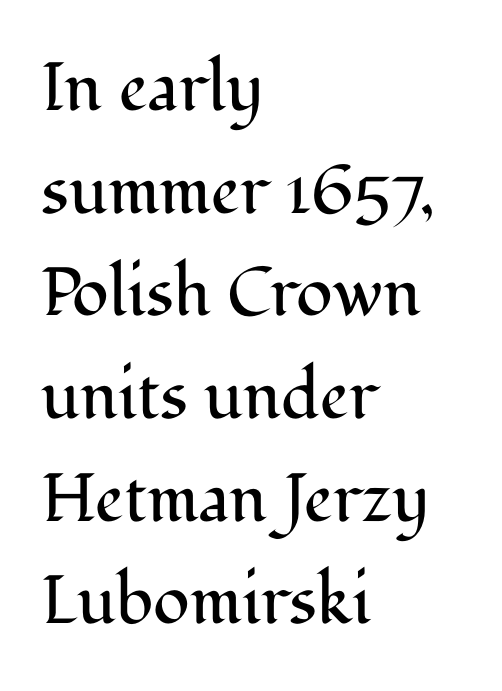
{"serif": "yes", "italic": "no", "bold": "no", "weight": "regular", "width": "normal", "stroke_contrast": "medium", "x_height": "medium", "monospaced": "no", "underline": "no", "align": "left", "line_spacing": "normal", "line_spacing_ratio": 1.51, "letter_spacing": "normal", "letter_spacing_em": 0.0, "glyph_px": 68}
